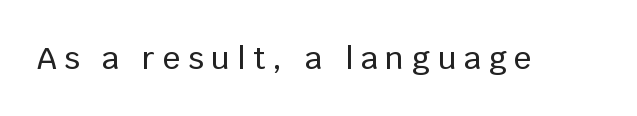
The image shows 31 px sans-serif type, upright; set unusually wide letter spacing (+0.24 em), not underlined; low stroke contrast and a large x-height.
